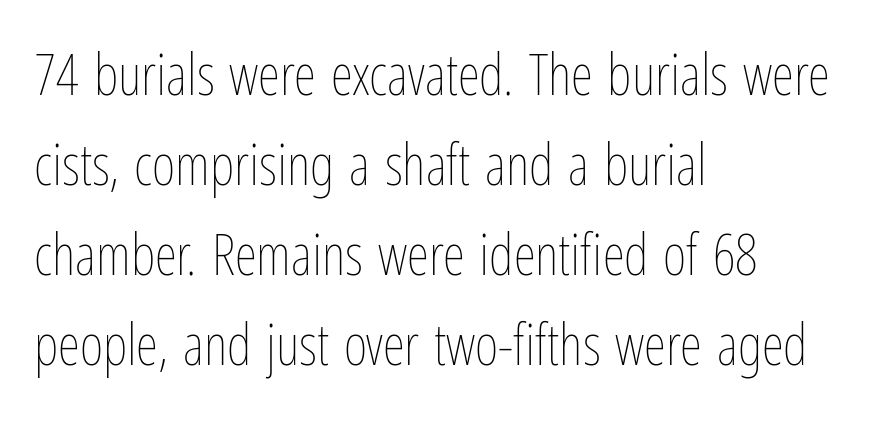
The image shows 57 px thin, condensed type, upright; set left-aligned, normal line spacing (1.58x), normal letter spacing, not underlined; low stroke contrast and a medium x-height.
